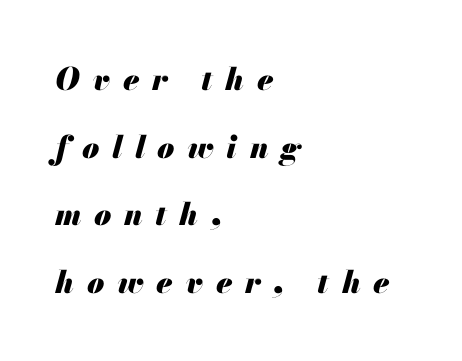
Horizontal bands of white between lines are thick stripes. This rendering widens character spacing well past its baseline value. Each letter keeps its own natural width here, so spacing adapts to shape. The specimen reads as italic at a glance. Every letter is thick-stroked: bold, no question.
